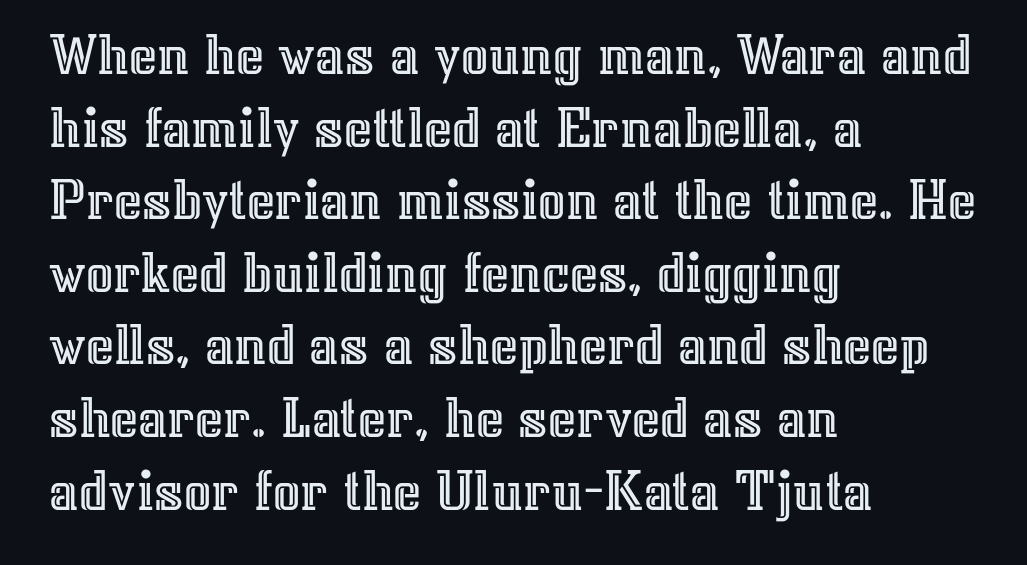
{"italic": "no", "width": "normal", "x_height": "medium", "monospaced": "no", "underline": "no", "align": "left", "line_spacing_ratio": 1.21, "letter_spacing": "normal", "letter_spacing_em": 0.0, "glyph_px": 60}
